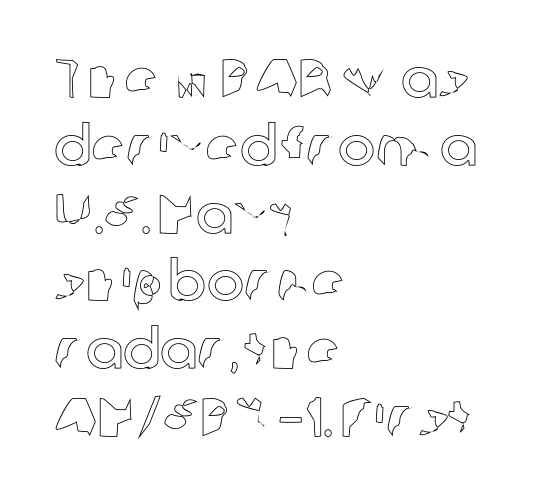
Q: Is the text italic (slanted)? A: No, it is upright.
Q: Is the text underlined? A: No.
Q: How is the paragraph aligned? A: Left-aligned.
Q: Is the spacing between letters normal or unusually wide? A: Normal.
Q: Width (condensed, normal, or wide)? A: Normal.
Q: x-height? A: Medium.
Q: Monospaced? A: No.
